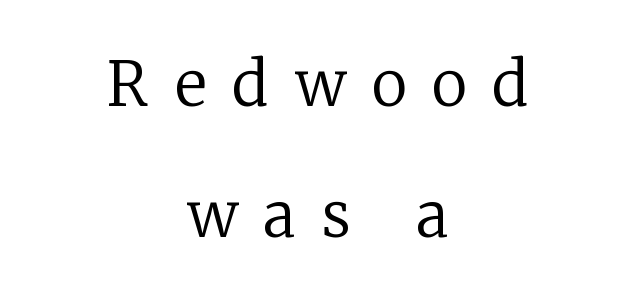
Q: Is the text bold? A: No.
Q: Is the text italic (slanted)? A: No, it is upright.
Q: Is the typeface a serif or a sans-serif typeface? A: Serif.
Q: Is the text underlined? A: No.
Q: How is the paragraph aligned? A: Centered.
Q: Is the spacing between letters normal or unusually wide? A: Unusually wide.
Q: Is the spacing between lines tight, normal or loose? A: Loose.
Q: Width (condensed, normal, or wide)? A: Normal.
Q: Stroke contrast? A: Low.
Q: x-height? A: Medium.
Q: Monospaced? A: No.
